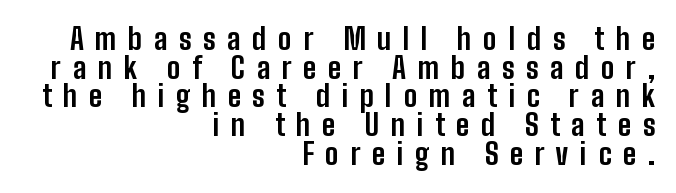
Check where the strokes stop: nothing finishes them off — pure sans. Interline gaps are noticeably narrow in this sample. Rule under the text: the space is simply empty. The letters are bold, with thick, heavy strokes. There is plenty of visible air inserted between adjacent glyphs.
